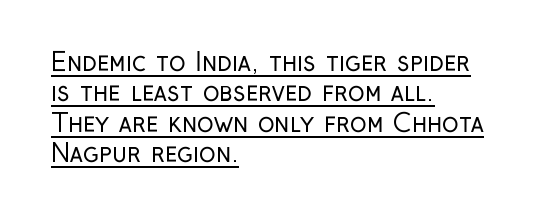
Q: Is the text bold? A: No.
Q: Is the text italic (slanted)? A: No, it is upright.
Q: Is the text underlined? A: Yes.
Q: How is the paragraph aligned? A: Left-aligned.
Q: Is the spacing between letters normal or unusually wide? A: Normal.
